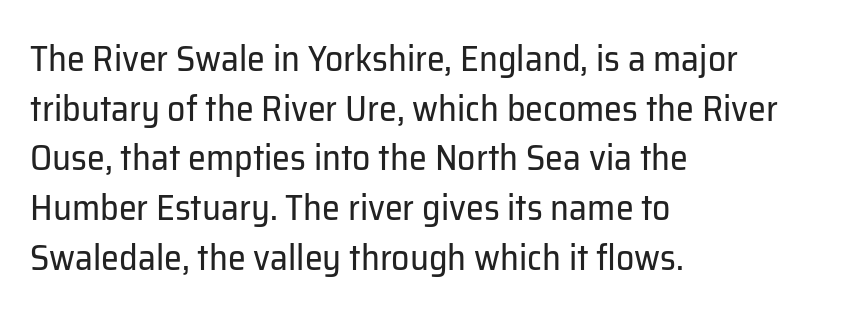
Looks like regular typesetting: each glyph gets only the width it needs. Spacing between characters is what you'd get straight out of the box. Notice how the passage keeps a crisp vertical edge on the left only. Stroke mass is kept to a normal reading level or below. If you measured baseline to baseline, you'd find a middling distance.
